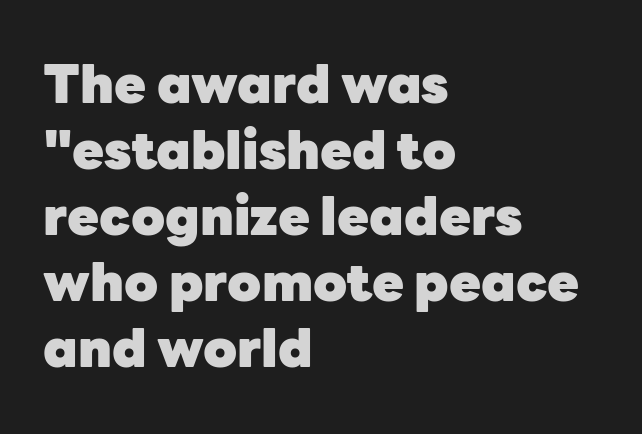
The image shows 52 px heavy sans-serif type, upright; set left-aligned, normal line spacing (1.27x), normal letter spacing, not underlined; low stroke contrast and a medium x-height.
